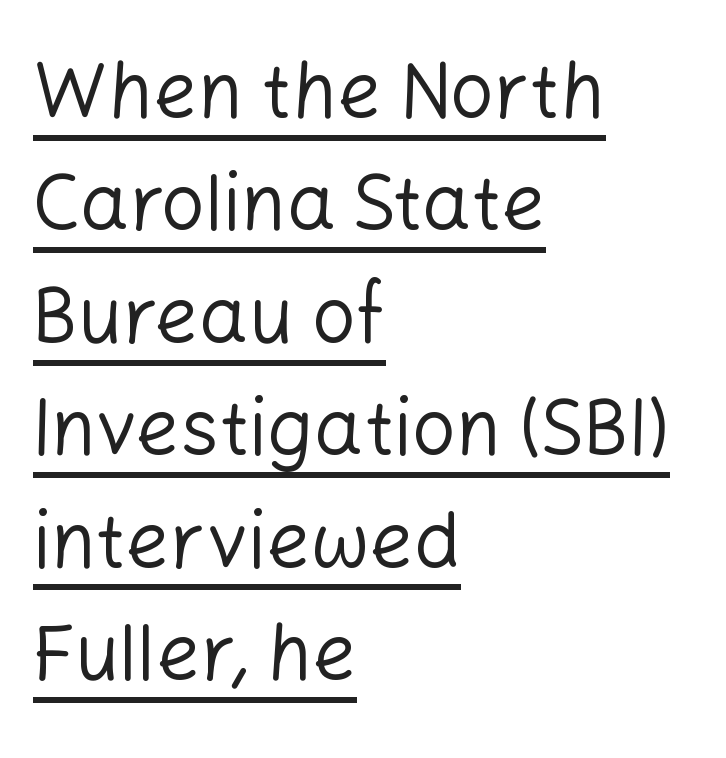
This is sans-serif lettering, the kind often seen on screens and signage. This rendering leaves character spacing at its baseline value. The typography opts for an upright posture over an oblique one. Notice how the passage keeps a crisp vertical edge on the left only.
